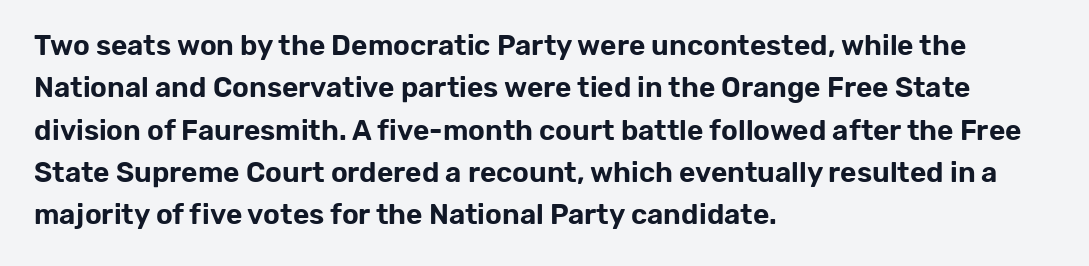
{"serif": "no", "italic": "no", "width": "normal", "stroke_contrast": "low", "x_height": "medium", "monospaced": "no", "underline": "no", "align": "left", "line_spacing": "normal", "line_spacing_ratio": 1.51, "letter_spacing": "normal", "letter_spacing_em": 0.0, "glyph_px": 28}
